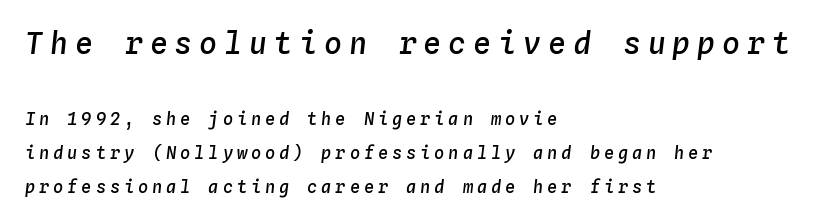
Q: Is the text bold? A: Semi-bold.
Q: Is the text italic (slanted)? A: Yes, it leans right by about 4 degrees.
Q: Is the text underlined? A: No.
Q: How is the paragraph aligned? A: Left-aligned.
Q: Is the spacing between letters normal or unusually wide? A: Unusually wide.
Q: Is the spacing between lines tight, normal or loose? A: Loose.
Q: Which block of text is set in a larger size, the first (top) or the second (bottom)? A: The first (top) one.
Q: Width (condensed, normal, or wide)? A: Normal.
Q: Stroke contrast? A: Low.
Q: x-height? A: Medium.
Q: Monospaced? A: Yes.
